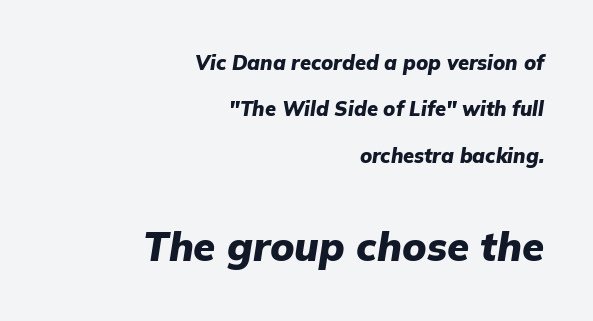
Q: Is the text bold? A: Yes.
Q: Is the text italic (slanted)? A: Yes, it leans right by about 9 degrees.
Q: Is the text underlined? A: No.
Q: How is the paragraph aligned? A: Right-aligned.
Q: Is the spacing between letters normal or unusually wide? A: Normal.
Q: Is the spacing between lines tight, normal or loose? A: Loose.
Q: Which block of text is set in a larger size, the first (top) or the second (bottom)? A: The second (bottom) one.
Q: Width (condensed, normal, or wide)? A: Normal.
Q: Stroke contrast? A: Low.
Q: x-height? A: Medium.
Q: Monospaced? A: No.
